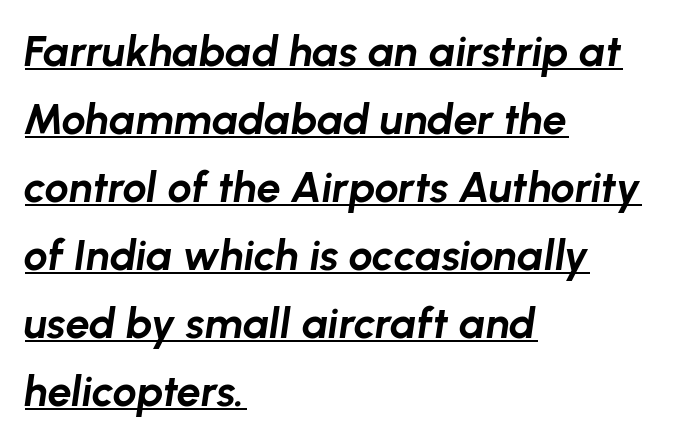
The image shows 43 px bold type, italic (leaning right); set left-aligned, normal line spacing (1.58x), normal letter spacing, underlined; low stroke contrast and a medium x-height.
